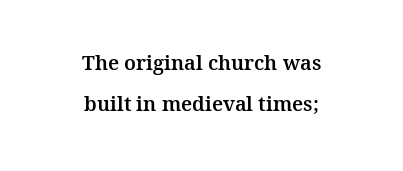
Q: Is the text italic (slanted)? A: No, it is upright.
Q: Is the text underlined? A: No.
Q: How is the paragraph aligned? A: Centered.
Q: Is the spacing between letters normal or unusually wide? A: Normal.
Q: Is the spacing between lines tight, normal or loose? A: Loose.
